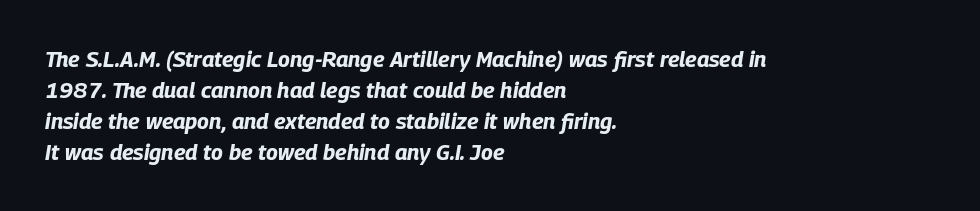
Letter spacing: default. This rendering features lettering with no underline. The whole block is typeset with a tilt. Students, observe: this is what conventionally led text looks like.
